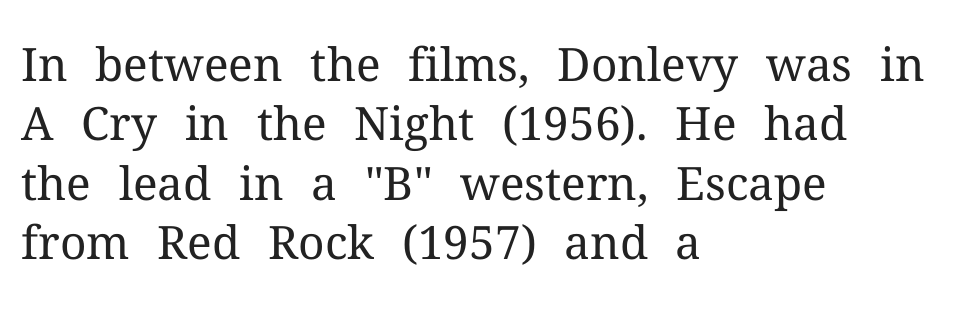
The image shows 46 px regular-weight serif type, upright; set left-aligned, normal line spacing (1.29x), normal letter spacing, not underlined; medium stroke contrast and a medium x-height.
